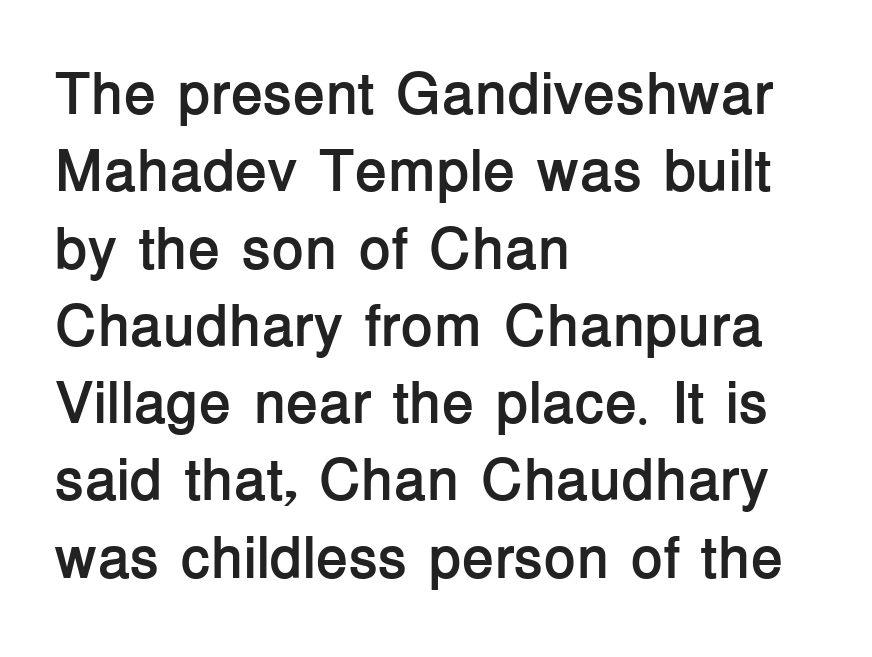
Q: Is the text bold? A: Yes.
Q: Is the text italic (slanted)? A: No, it is upright.
Q: Is the typeface a serif or a sans-serif typeface? A: Sans-serif.
Q: Is the text underlined? A: No.
Q: How is the paragraph aligned? A: Left-aligned.
Q: Is the spacing between letters normal or unusually wide? A: Normal.
Q: Is the spacing between lines tight, normal or loose? A: Normal.
Q: Width (condensed, normal, or wide)? A: Normal.
Q: Stroke contrast? A: Low.
Q: x-height? A: Medium.
Q: Monospaced? A: No.
